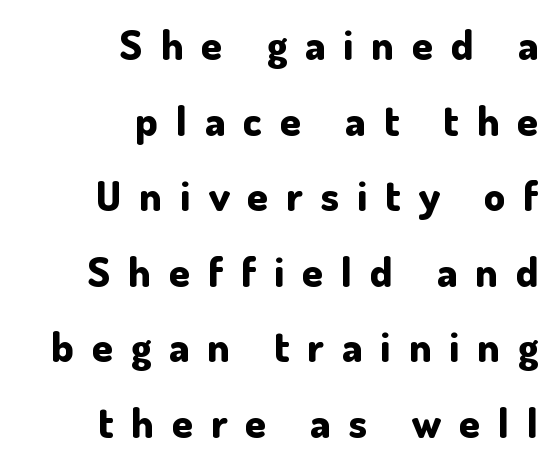
Q: Is the text bold? A: Yes.
Q: Is the text italic (slanted)? A: No, it is upright.
Q: Is the typeface a serif or a sans-serif typeface? A: Sans-serif.
Q: Is the text underlined? A: No.
Q: How is the paragraph aligned? A: Right-aligned.
Q: Is the spacing between letters normal or unusually wide? A: Unusually wide.
Q: Width (condensed, normal, or wide)? A: Normal.
Q: Stroke contrast? A: Low.
Q: x-height? A: Small.
Q: Monospaced? A: No.
